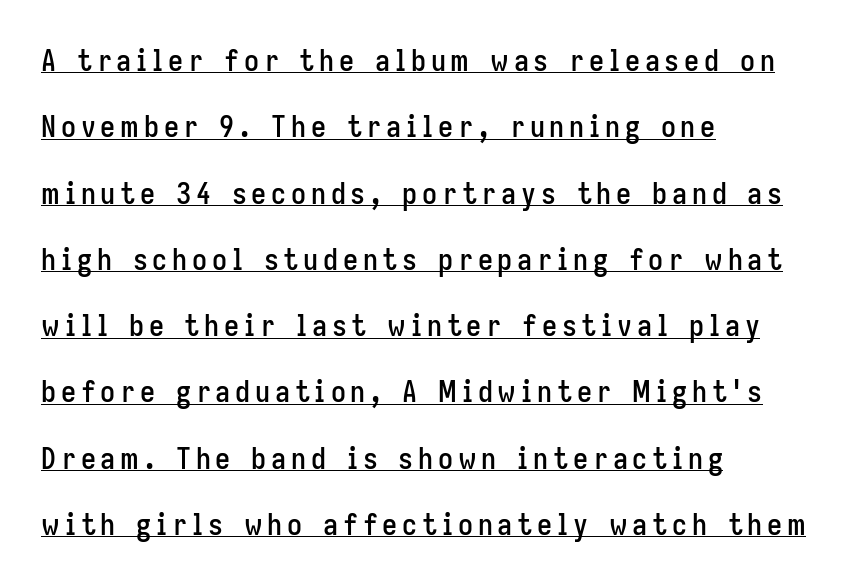
{"serif": "no", "italic": "no", "width": "condensed", "stroke_contrast": "low", "x_height": "medium", "monospaced": "no", "underline": "yes", "align": "left", "line_spacing": "loose", "line_spacing_ratio": 2.21, "glyph_px": 30}
